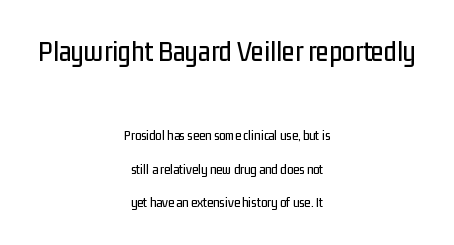
Q: Is the text italic (slanted)? A: No, it is upright.
Q: Is the typeface a serif or a sans-serif typeface? A: Sans-serif.
Q: Is the text underlined? A: No.
Q: How is the paragraph aligned? A: Centered.
Q: Is the spacing between letters normal or unusually wide? A: Normal.
Q: Is the spacing between lines tight, normal or loose? A: Loose.
Q: Which block of text is set in a larger size, the first (top) or the second (bottom)? A: The first (top) one.
Q: Width (condensed, normal, or wide)? A: Condensed.
Q: Stroke contrast? A: Low.
Q: x-height? A: Medium.
Q: Monospaced? A: No.
